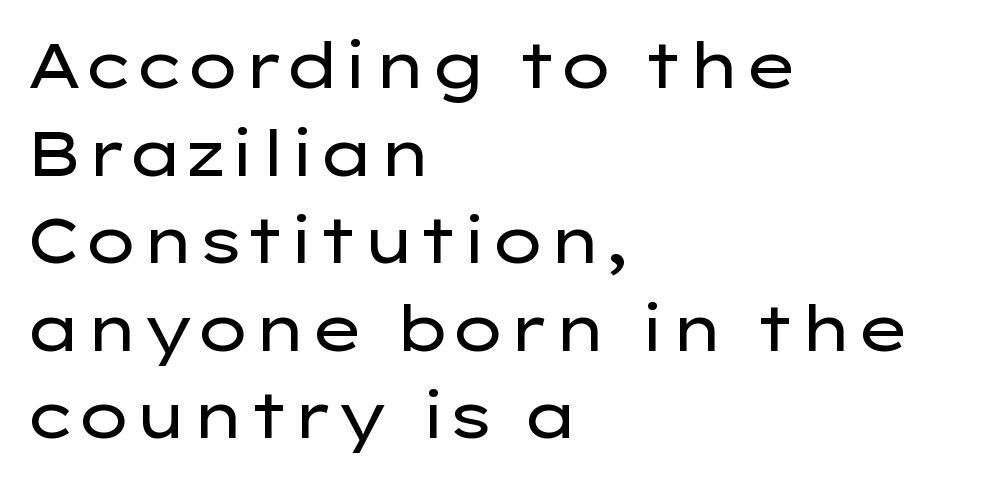
How would I describe the line gaps? Plain and ordinary. Glyph-to-glyph distance matches everyday printed text. A typesetter would label this face a sans. Check under the words: just untouched page. These glyphs show unthickened strokes, regular width or finer.
